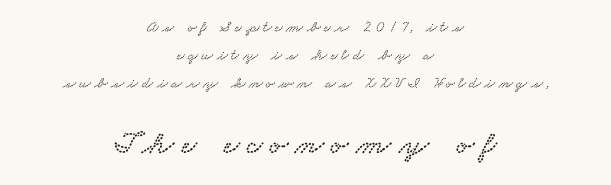
The image shows 33 px wide serif type; set centered, line spacing 1.75x, unusually wide letter spacing (+0.22 em), not underlined; the second (bottom) block is 2.06x larger; low stroke contrast and a small x-height.
